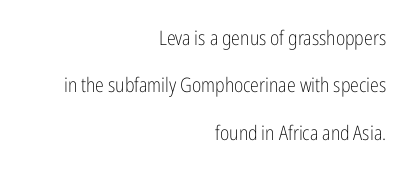
{"italic": "no", "bold": "no", "underline": "no", "align": "right", "line_spacing": "loose", "line_spacing_ratio": 2.37, "letter_spacing": "normal", "letter_spacing_em": 0.0, "glyph_px": 20}
